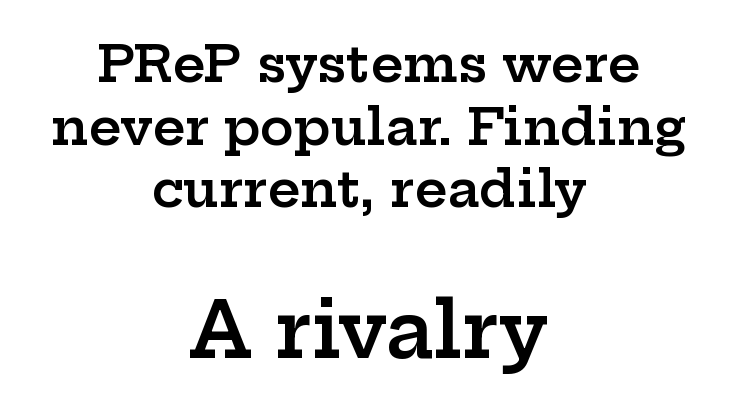
The letters sit at their default tracking, neither squeezed nor spread. Visually, the bottom section dominates because its glyphs are scaled up. Each glyph is drawn with semibold strokes, heavier than normal yet not fully bold. The space directly below the letters is spotless. Does the copy run flush right? No — it is centered line by line.
